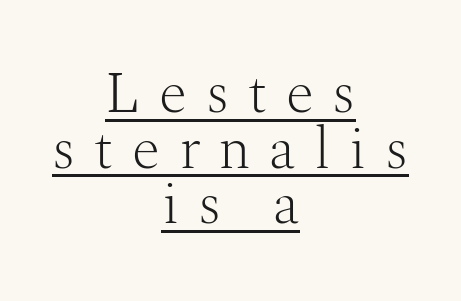
The image shows 58 px light serif type, upright; set centered, tight line spacing (0.96x), unusually wide letter spacing (+0.32 em), underlined; medium stroke contrast and a medium x-height.
